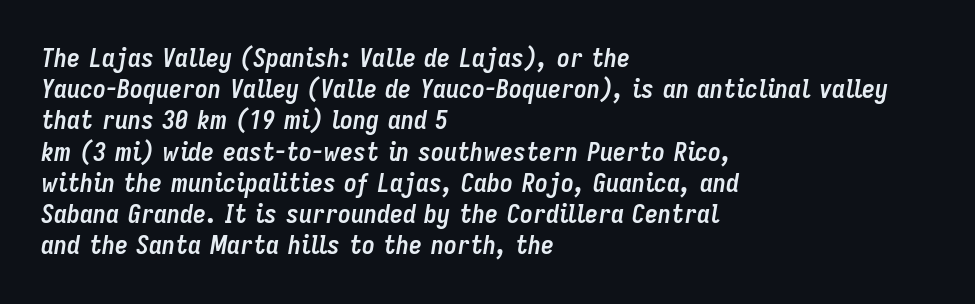
The rendering anchors every line to the left-hand side. Honestly, there is no underline to notice here at all. The lettering tilts uniformly, giving the passage an italic look. The sample has been set heavy, in full bold.
